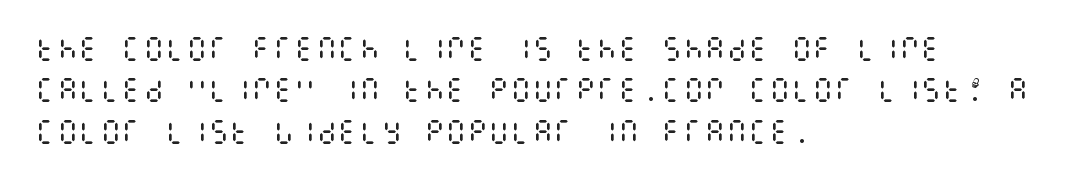
Q: Is the text bold? A: No.
Q: Is the text italic (slanted)? A: No, it is upright.
Q: Is the text underlined? A: No.
Q: How is the paragraph aligned? A: Left-aligned.
Q: Is the spacing between letters normal or unusually wide? A: Normal.
Q: Is the spacing between lines tight, normal or loose? A: Normal.
